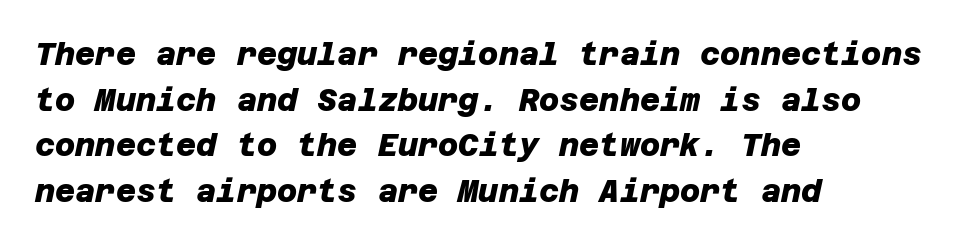
Q: Is the text bold? A: Yes.
Q: Is the typeface a serif or a sans-serif typeface? A: Sans-serif.
Q: Is the text underlined? A: No.
Q: How is the paragraph aligned? A: Left-aligned.
Q: Is the spacing between letters normal or unusually wide? A: Normal.
Q: Is the spacing between lines tight, normal or loose? A: Normal.
Q: Width (condensed, normal, or wide)? A: Normal.
Q: Stroke contrast? A: Low.
Q: x-height? A: Large.
